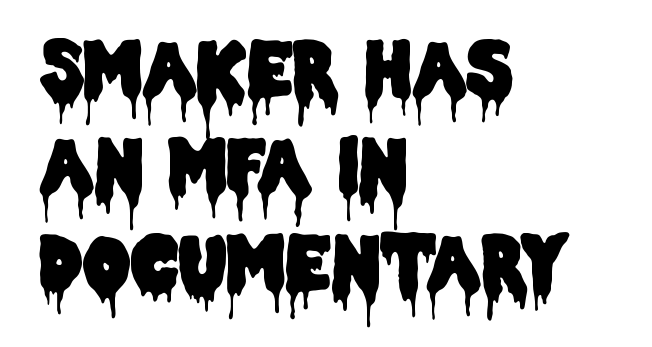
Q: Is the text italic (slanted)? A: No, it is upright.
Q: Is the typeface a serif or a sans-serif typeface? A: Sans-serif.
Q: Is the text underlined? A: No.
Q: How is the paragraph aligned? A: Left-aligned.
Q: Is the spacing between letters normal or unusually wide? A: Normal.
Q: Is the spacing between lines tight, normal or loose? A: Normal.
Q: Width (condensed, normal, or wide)? A: Condensed.
Q: Stroke contrast? A: Low.
Q: x-height? A: Large.
Q: Monospaced? A: No.
